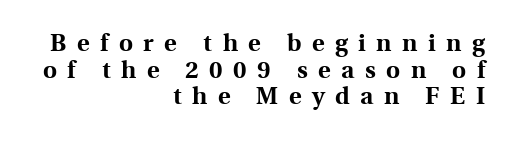
The image shows 24 px bold type, upright; set right-aligned, tight line spacing (1.11x), unusually wide letter spacing (+0.44 em), not underlined.
